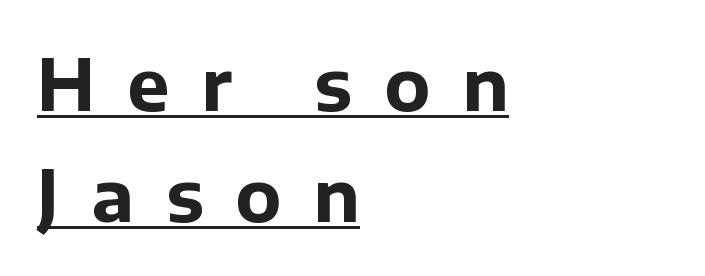
{"serif": "no", "italic": "no", "bold": "yes", "weight": "bold", "width": "normal", "stroke_contrast": "low", "x_height": "medium", "monospaced": "no", "underline": "yes", "align": "left", "line_spacing": "normal", "line_spacing_ratio": 1.57, "letter_spacing": "wide", "letter_spacing_em": 0.45, "glyph_px": 71}
